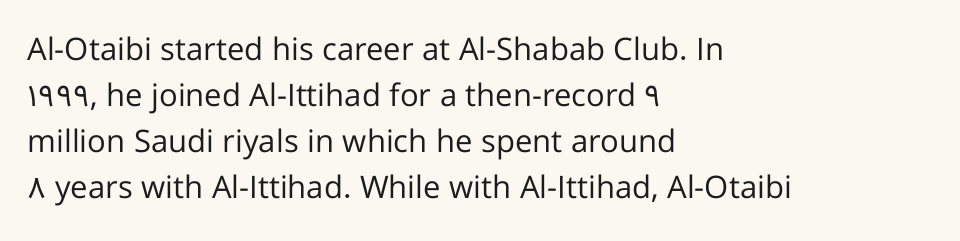
Q: Is the text bold? A: No.
Q: Is the text italic (slanted)? A: No, it is upright.
Q: Is the typeface a serif or a sans-serif typeface? A: Sans-serif.
Q: Is the text underlined? A: No.
Q: How is the paragraph aligned? A: Left-aligned.
Q: Is the spacing between letters normal or unusually wide? A: Normal.
Q: Is the spacing between lines tight, normal or loose? A: Normal.
Q: Width (condensed, normal, or wide)? A: Normal.
Q: Stroke contrast? A: Low.
Q: x-height? A: Medium.
Q: Monospaced? A: No.
